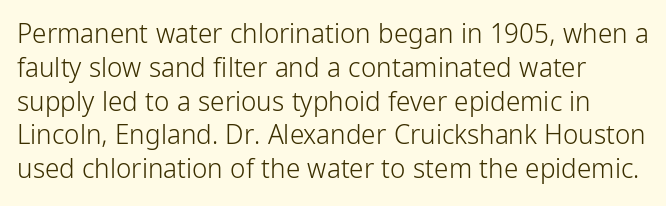
Q: Is the text bold? A: No.
Q: Is the text italic (slanted)? A: No, it is upright.
Q: Is the text underlined? A: No.
Q: Is the spacing between letters normal or unusually wide? A: Normal.
Q: Is the spacing between lines tight, normal or loose? A: Normal.
